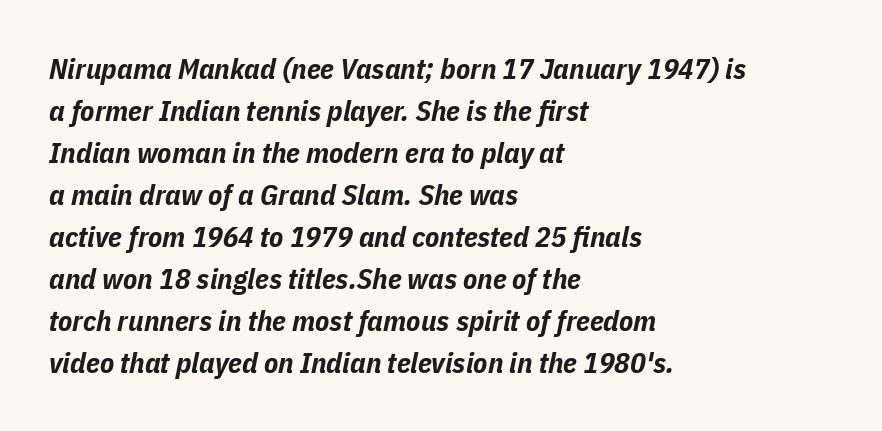
The image shows 29 px bold, condensed type, italic (leaning right); set left-aligned, normal line spacing (1.45x), normal letter spacing, not underlined; low stroke contrast and a medium x-height.
